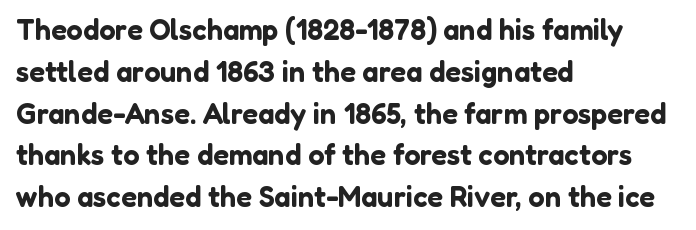
{"serif": "no", "italic": "no", "width": "normal", "stroke_contrast": "low", "x_height": "medium", "monospaced": "no", "underline": "no", "align": "left", "line_spacing": "normal", "line_spacing_ratio": 1.44, "letter_spacing": "normal", "letter_spacing_em": 0.0, "glyph_px": 29}
